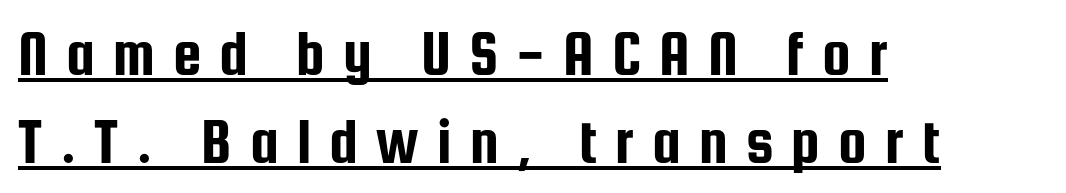
{"serif": "no", "italic": "no", "width": "condensed", "stroke_contrast": "low", "x_height": "medium", "monospaced": "no", "underline": "yes", "align": "left", "line_spacing": "normal", "line_spacing_ratio": 1.37, "letter_spacing": "wide", "letter_spacing_em": 0.28, "glyph_px": 64}
